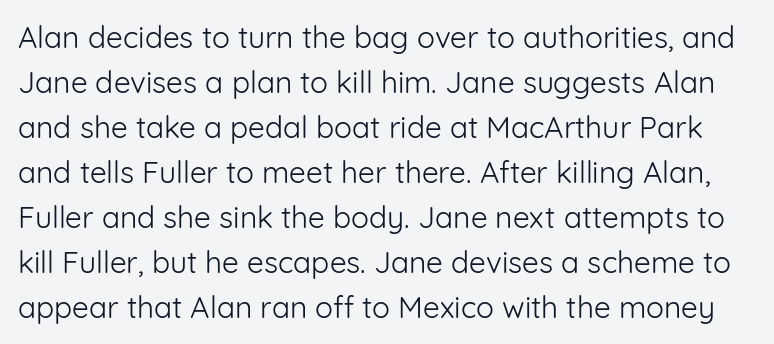
The image shows 30 px light sans-serif type, upright; set normal line spacing (1.5x), normal letter spacing, not underlined; low stroke contrast and a medium x-height.
